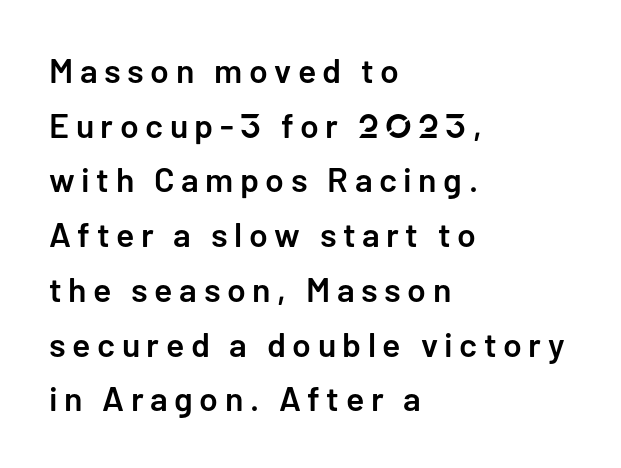
{"serif": "no", "italic": "no", "bold": "semi", "weight": "semibold", "width": "normal", "stroke_contrast": "low", "x_height": "medium", "monospaced": "no", "underline": "no", "align": "left", "line_spacing": "normal", "line_spacing_ratio": 1.61, "glyph_px": 34}
